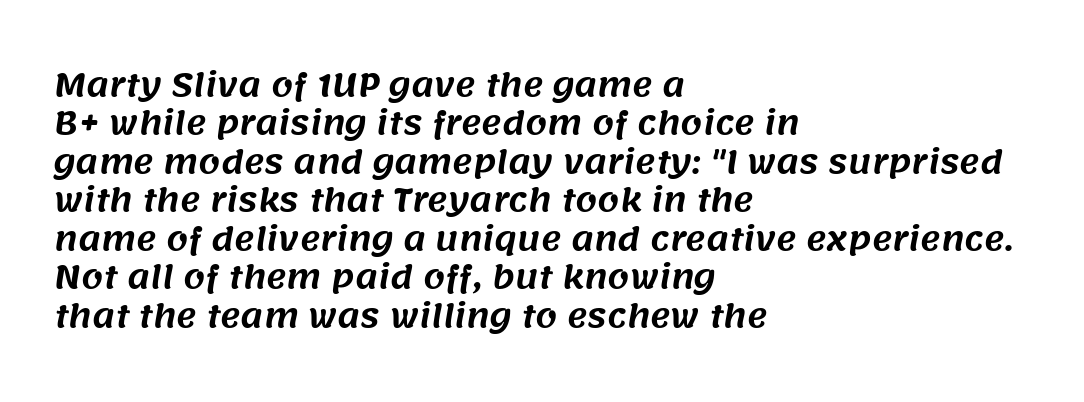
Q: Is the typeface a serif or a sans-serif typeface? A: Sans-serif.
Q: Is the text underlined? A: No.
Q: How is the paragraph aligned? A: Left-aligned.
Q: Is the spacing between letters normal or unusually wide? A: Normal.
Q: Width (condensed, normal, or wide)? A: Normal.
Q: Stroke contrast? A: Medium.
Q: x-height? A: Large.
Q: Monospaced? A: No.
